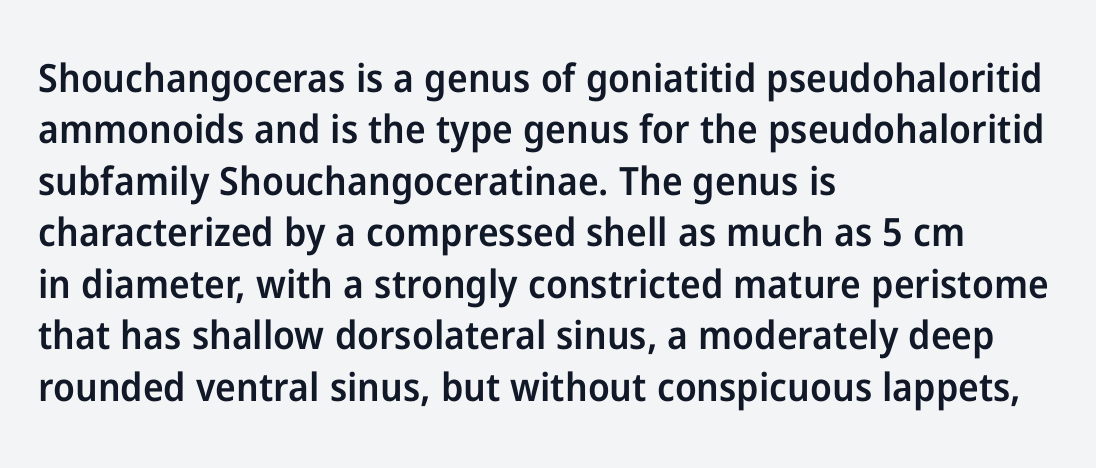
The image shows 39 px semibold sans-serif type, upright; set left-aligned, normal line spacing (1.32x), normal letter spacing, not underlined; low stroke contrast and a medium x-height.
